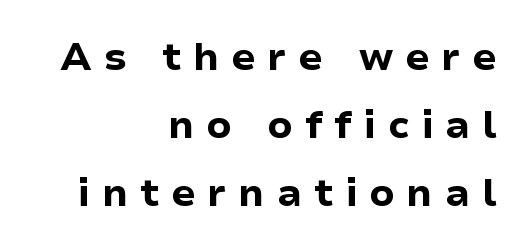
The lettering stays uniformly vertical, giving the passage a roman look. The face used here is rendered with a markedly widened letterfit. Character widths vary here, with narrow letters taking less room than wide ones. The glyphs are unaccompanied by any horizontal stroke below them. You'd pick this weight for a headline — it's a proper bold. A flush-right, rag-left setting is used for this passage.
